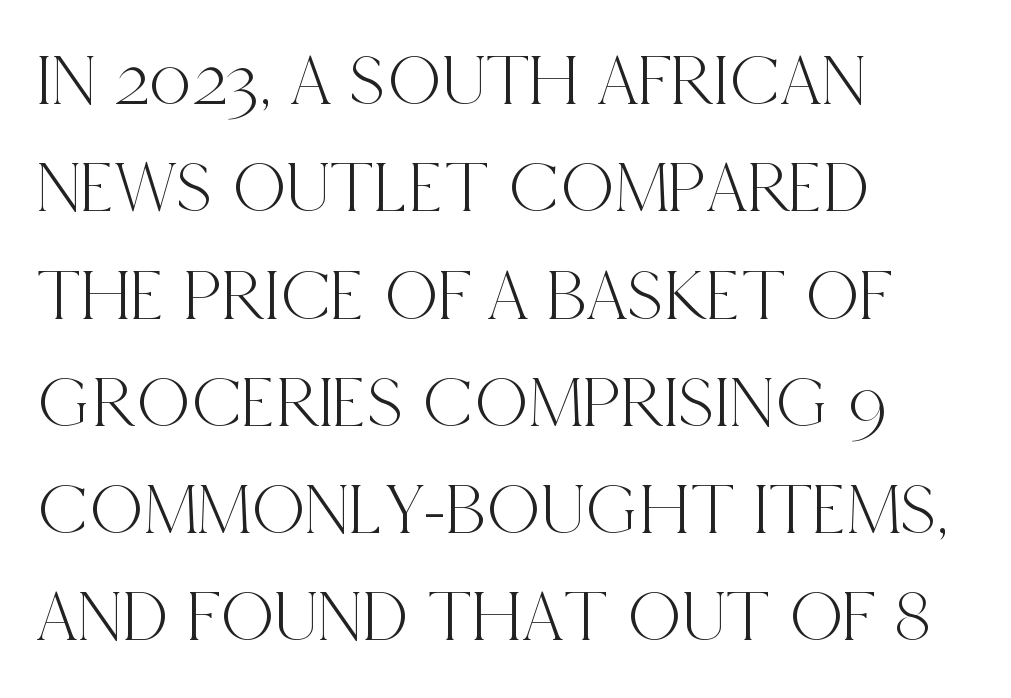
Q: Is the text italic (slanted)? A: No, it is upright.
Q: Is the typeface a serif or a sans-serif typeface? A: Serif.
Q: Is the text underlined? A: No.
Q: How is the paragraph aligned? A: Left-aligned.
Q: Is the spacing between letters normal or unusually wide? A: Normal.
Q: Is the spacing between lines tight, normal or loose? A: Normal.
Q: Width (condensed, normal, or wide)? A: Condensed.
Q: x-height? A: Large.
Q: Monospaced? A: No.
